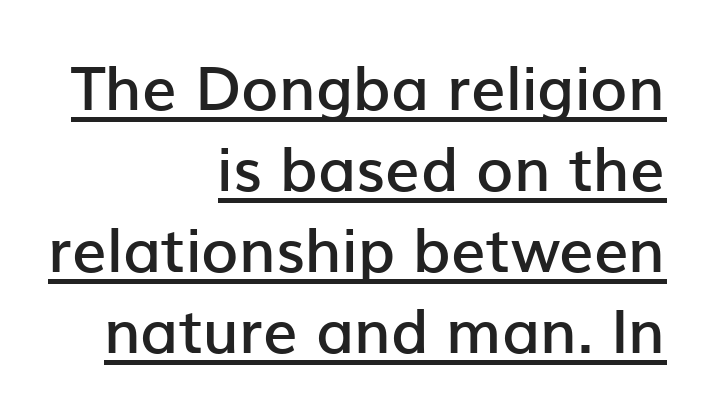
Q: Is the text bold? A: Semi-bold.
Q: Is the text italic (slanted)? A: No, it is upright.
Q: Is the typeface a serif or a sans-serif typeface? A: Sans-serif.
Q: Is the text underlined? A: Yes.
Q: How is the paragraph aligned? A: Right-aligned.
Q: Is the spacing between letters normal or unusually wide? A: Normal.
Q: Is the spacing between lines tight, normal or loose? A: Normal.
Q: Width (condensed, normal, or wide)? A: Normal.
Q: Stroke contrast? A: Low.
Q: x-height? A: Medium.
Q: Monospaced? A: No.
